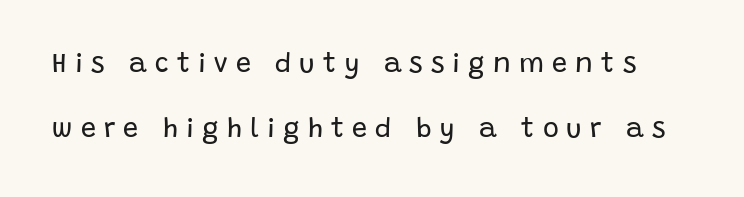
{"italic": "no", "bold": "no", "underline": "no", "line_spacing": "loose", "line_spacing_ratio": 2.39, "letter_spacing": "wide", "letter_spacing_em": 0.3, "glyph_px": 27}
